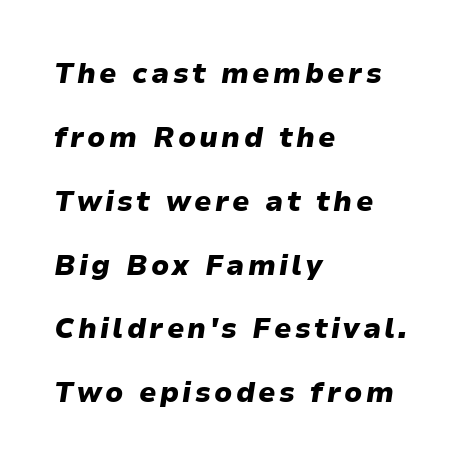
Rows of type keep a wide berth in the vertical direction. Italic: yes, the glyphs are oblique. Spacing verdict: proportional, widths tailored to each character. The ragged edge is on the right, which tells us the setting is flush left. Only glyphs here, with clear space below each row.
